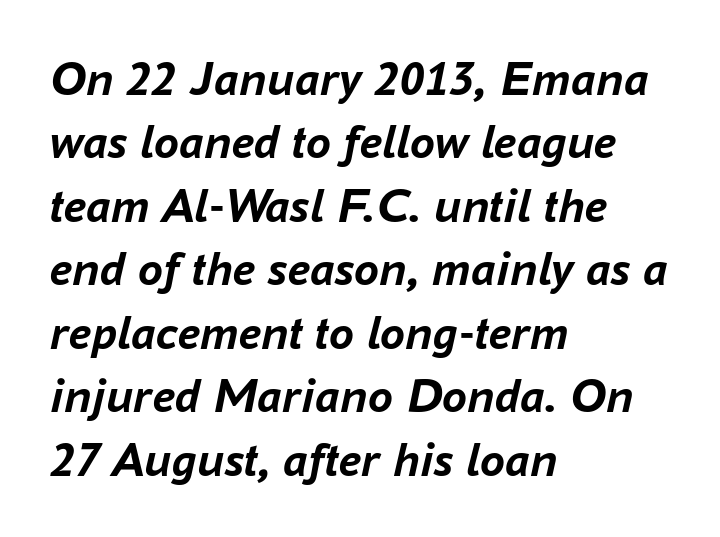
Q: Is the text bold? A: Yes.
Q: Is the text italic (slanted)? A: Yes, it leans right by about 16 degrees.
Q: Is the text underlined? A: No.
Q: How is the paragraph aligned? A: Left-aligned.
Q: Is the spacing between letters normal or unusually wide? A: Normal.
Q: Is the spacing between lines tight, normal or loose? A: Normal.
Q: Width (condensed, normal, or wide)? A: Normal.
Q: Stroke contrast? A: Low.
Q: x-height? A: Medium.
Q: Monospaced? A: No.
